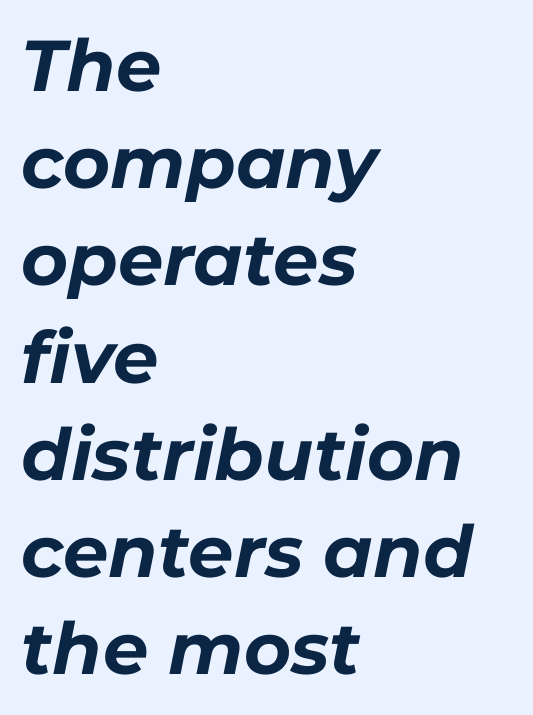
The image shows 72 px bold type, italic (leaning right); set left-aligned, normal line spacing (1.35x), normal letter spacing, not underlined; low stroke contrast and a medium x-height.
